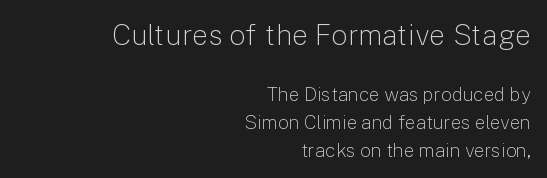
Q: Is the text bold? A: No.
Q: Is the text italic (slanted)? A: No, it is upright.
Q: Is the typeface a serif or a sans-serif typeface? A: Sans-serif.
Q: Is the text underlined? A: No.
Q: How is the paragraph aligned? A: Right-aligned.
Q: Is the spacing between letters normal or unusually wide? A: Normal.
Q: Is the spacing between lines tight, normal or loose? A: Normal.
Q: Which block of text is set in a larger size, the first (top) or the second (bottom)? A: The first (top) one.
Q: Width (condensed, normal, or wide)? A: Normal.
Q: Stroke contrast? A: Low.
Q: x-height? A: Medium.
Q: Monospaced? A: No.
